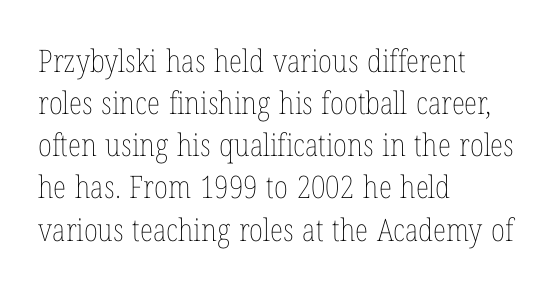
The passage shown has conventional tracking throughout. The typesetter chose a ragged-right arrangement here. These glyphs show unthickened strokes, regular width or finer. A typesetter would call this proportional, since set widths differ per character. Lines of text with bare space underneath. Compared with typical paragraphs, the rows here are spaced about the same.
